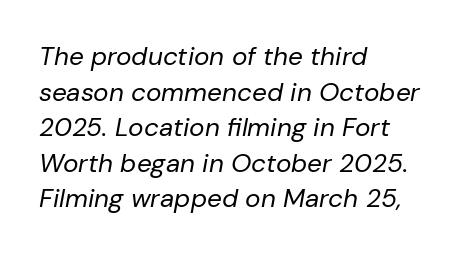
The letters look calm and open, with moderate or lighter stems. Each line starts at the same left margin while the right side varies. You could call the tracking neutral — neither tight nor loose. The string is rendered with underlining switched off. Yep, that's italic — everything's leaning.
